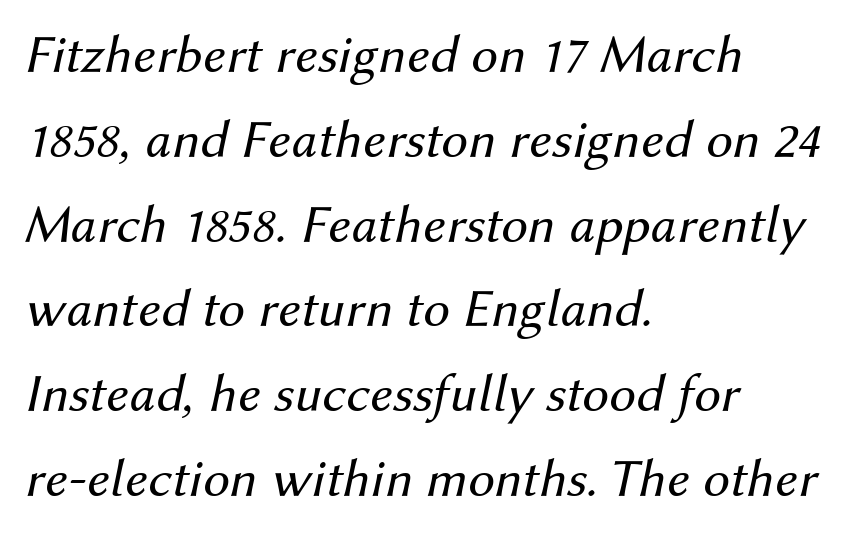
The image shows 54 px regular-weight type, italic (leaning right); set left-aligned, normal line spacing (1.57x), normal letter spacing, not underlined; medium stroke contrast and a medium x-height.
